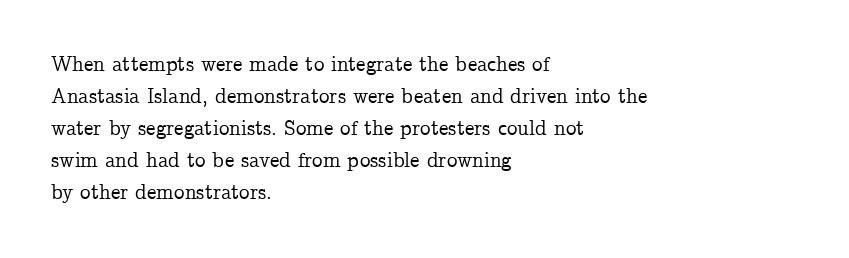
{"italic": "no", "underline": "no", "align": "left", "line_spacing": "normal", "line_spacing_ratio": 1.52, "letter_spacing": "normal", "letter_spacing_em": 0.0, "glyph_px": 21}
